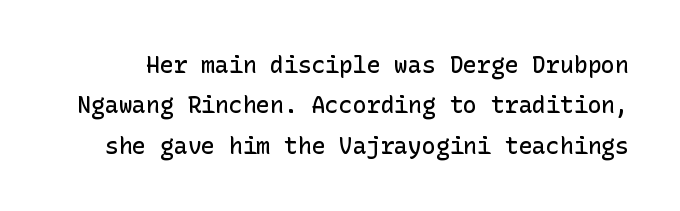
The image shows 23 px text type, upright; set line spacing 1.76x, normal letter spacing, not underlined.
